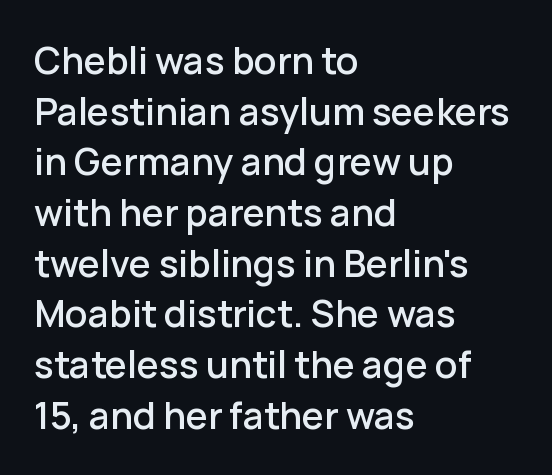
{"serif": "no", "italic": "no", "width": "normal", "stroke_contrast": "low", "x_height": "medium", "monospaced": "no", "underline": "no", "align": "left", "line_spacing": "normal", "line_spacing_ratio": 1.37, "letter_spacing": "normal", "letter_spacing_em": 0.0, "glyph_px": 37}
